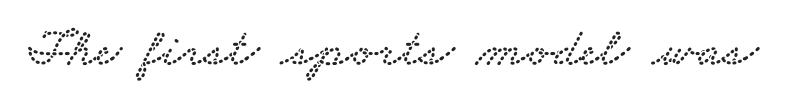
Q: Is the text underlined? A: No.
Q: Is the spacing between letters normal or unusually wide? A: Normal.
Q: Width (condensed, normal, or wide)? A: Wide.
Q: Stroke contrast? A: Low.
Q: x-height? A: Small.
Q: Monospaced? A: No.
